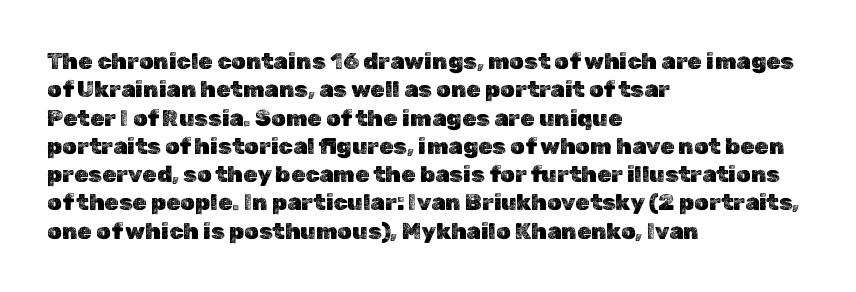
One-word summary of the alignment: left. These lines keep a tight, regular rhythm from letter to letter. Letters rest on an invisible, unmarked baseline. In terms of posture, this sample is upright.
